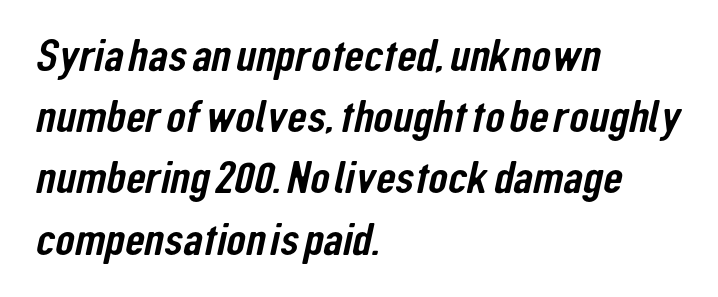
The image shows 45 px condensed sans-serif type; set left-aligned, normal line spacing (1.36x), normal letter spacing, not underlined; low stroke contrast and a medium x-height.
